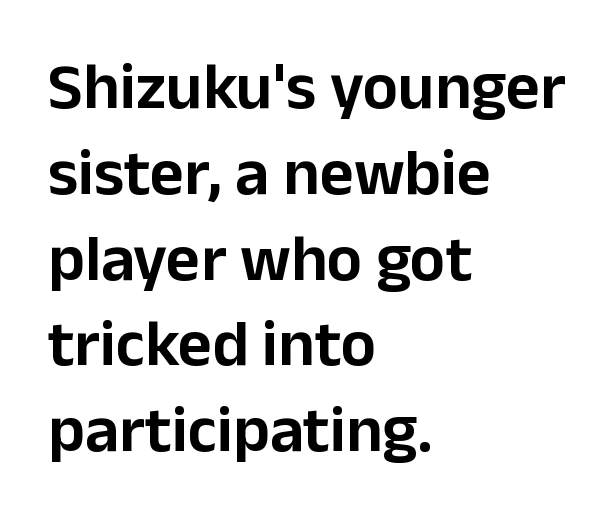
{"serif": "no", "italic": "no", "width": "normal", "stroke_contrast": "low", "x_height": "medium", "monospaced": "no", "underline": "no", "align": "left", "line_spacing": "normal", "line_spacing_ratio": 1.3, "letter_spacing": "normal", "letter_spacing_em": 0.0, "glyph_px": 66}
